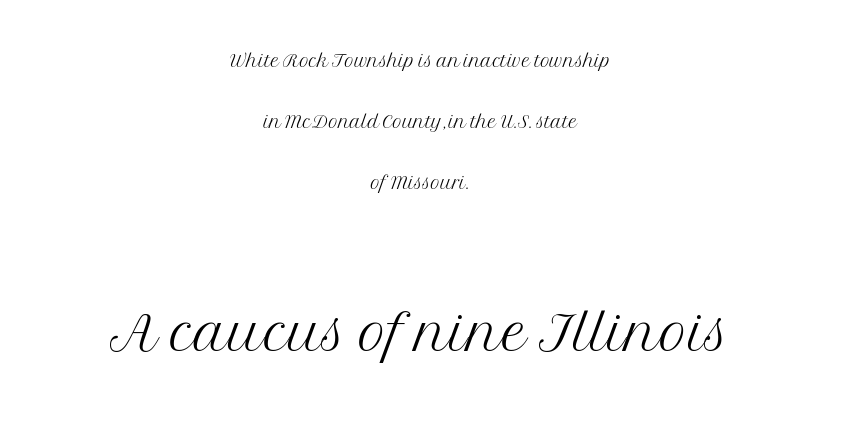
The image shows 77 px light serif type; set centered, loose line spacing (2.35x), normal letter spacing, not underlined; the second (bottom) block is 2.96x larger; medium stroke contrast and a medium x-height.
